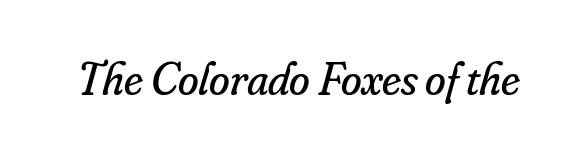
The image shows 47 px regular-weight serif type, italic (leaning right); set normal letter spacing, not underlined; low stroke contrast and a small x-height.
